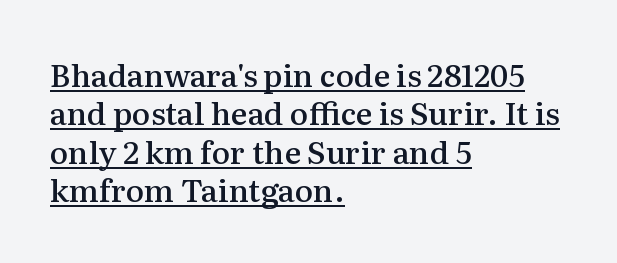
{"serif": "yes", "italic": "no", "bold": "semi", "weight": "semibold", "width": "normal", "stroke_contrast": "medium", "x_height": "medium", "monospaced": "no", "underline": "yes", "align": "left", "line_spacing_ratio": 1.24, "letter_spacing": "normal", "letter_spacing_em": 0.0, "glyph_px": 31}
